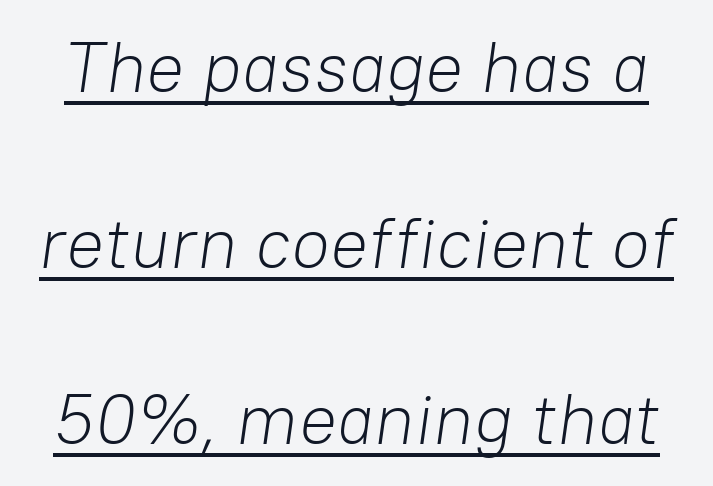
Q: Is the text bold? A: No.
Q: Is the text italic (slanted)? A: Yes, it leans right by about 8 degrees.
Q: Is the text underlined? A: Yes.
Q: Is the spacing between letters normal or unusually wide? A: Normal.
Q: Is the spacing between lines tight, normal or loose? A: Loose.
Q: Width (condensed, normal, or wide)? A: Normal.
Q: Stroke contrast? A: Low.
Q: x-height? A: Medium.
Q: Monospaced? A: No.
